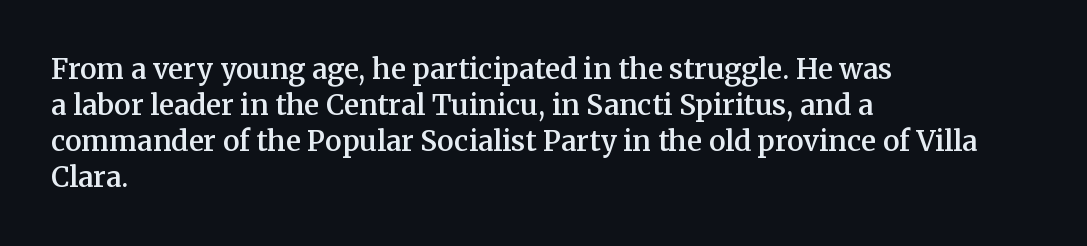
A fair bit of extra ink — the face is semibold, not bold. Decoration check: the copy has no underline. Rendered with straight, roman letterforms. The tracking reads as untouched default to a designer's eye.
